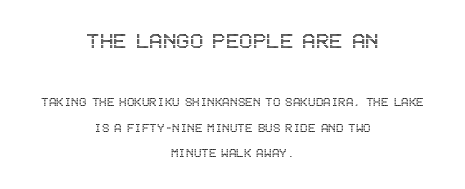
The image shows 25 px text type, upright; set centered, line spacing 1.81x, normal letter spacing, not underlined; the first (top) block is 1.79x larger.
